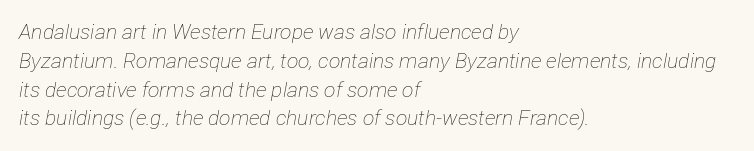
The image shows 21 px text type, italic (leaning right); set left-aligned, normal line spacing (1.37x), normal letter spacing, not underlined.
